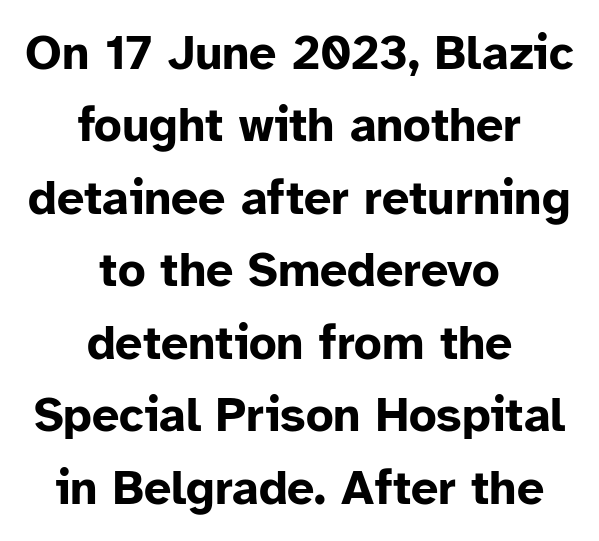
{"serif": "no", "italic": "no", "bold": "yes", "weight": "bold", "width": "normal", "stroke_contrast": "low", "x_height": "medium", "monospaced": "no", "underline": "no", "align": "center", "line_spacing": "normal", "line_spacing_ratio": 1.51, "letter_spacing": "normal", "letter_spacing_em": 0.0, "glyph_px": 48}
